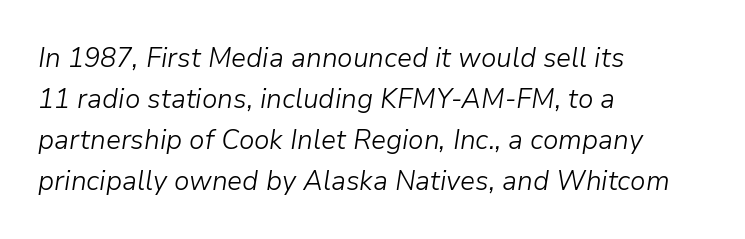
Q: Is the text bold? A: No.
Q: Is the text italic (slanted)? A: Yes, it leans right by about 9 degrees.
Q: Is the text underlined? A: No.
Q: How is the paragraph aligned? A: Left-aligned.
Q: Is the spacing between letters normal or unusually wide? A: Normal.
Q: Is the spacing between lines tight, normal or loose? A: Normal.
Q: Width (condensed, normal, or wide)? A: Normal.
Q: Stroke contrast? A: Low.
Q: x-height? A: Medium.
Q: Monospaced? A: No.
